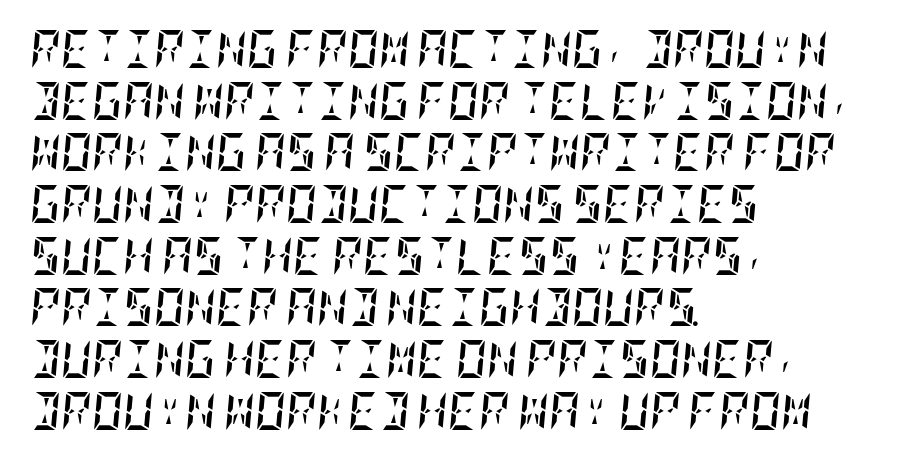
Heft: maximum for text — a bold. Just letters on the line, the space beneath them empty. Leading matches the norm, producing a regular column. Tracking here is standard; glyphs follow each other at the usual distance. If you drew a ruler down the left edge, every line would touch it. The axis of the letterforms is tilted away from vertical.
